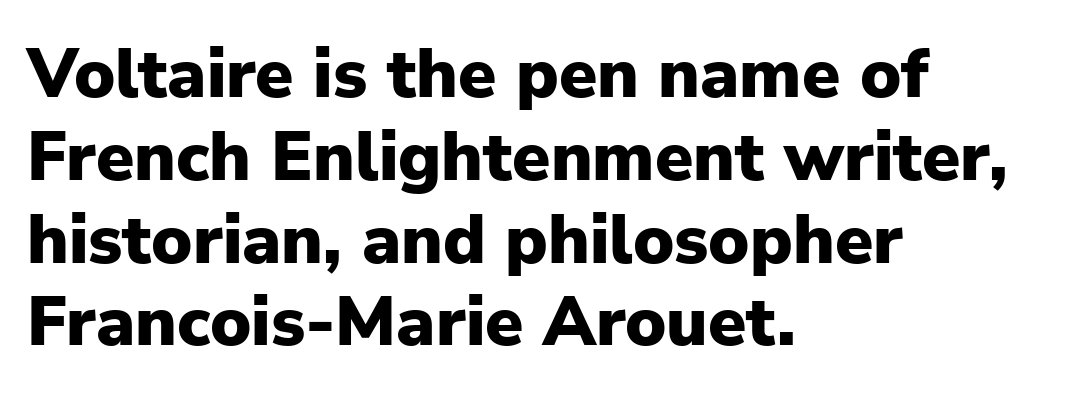
Q: Is the text bold? A: Yes.
Q: Is the text italic (slanted)? A: No, it is upright.
Q: Is the typeface a serif or a sans-serif typeface? A: Sans-serif.
Q: Is the text underlined? A: No.
Q: How is the paragraph aligned? A: Left-aligned.
Q: Is the spacing between letters normal or unusually wide? A: Normal.
Q: Width (condensed, normal, or wide)? A: Normal.
Q: Stroke contrast? A: Low.
Q: x-height? A: Medium.
Q: Monospaced? A: No.
